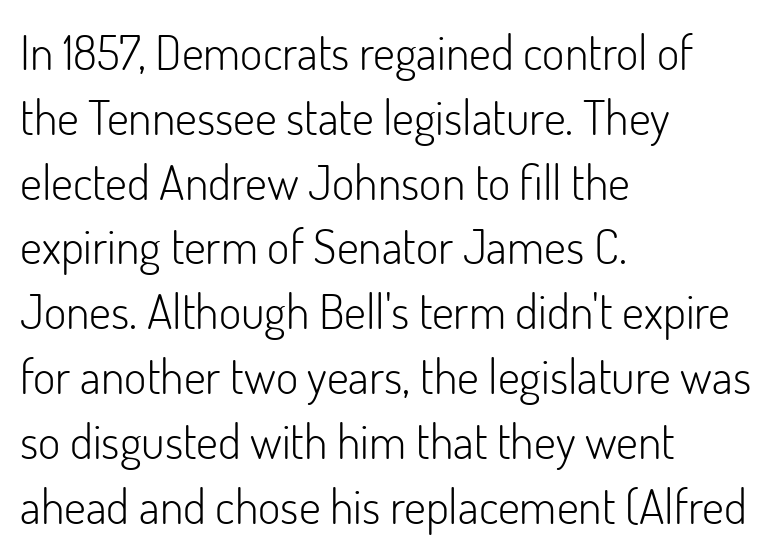
{"serif": "no", "italic": "no", "bold": "no", "weight": "light", "width": "normal", "stroke_contrast": "low", "x_height": "small", "monospaced": "no", "underline": "no", "align": "left", "line_spacing": "normal", "line_spacing_ratio": 1.35, "letter_spacing": "normal", "letter_spacing_em": 0.0, "glyph_px": 48}
